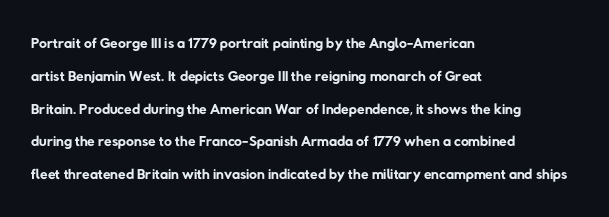
Q: Is the text bold? A: No.
Q: Is the text underlined? A: No.
Q: How is the paragraph aligned? A: Left-aligned.
Q: Is the spacing between letters normal or unusually wide? A: Normal.
Q: Is the spacing between lines tight, normal or loose? A: Normal.
